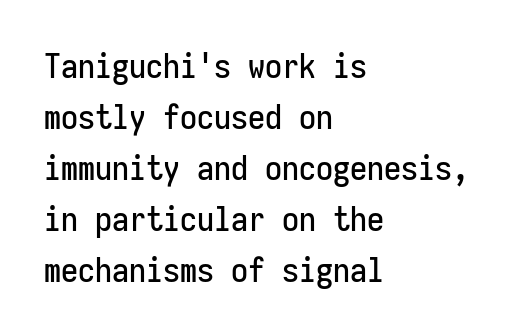
Q: Is the text italic (slanted)? A: No, it is upright.
Q: Is the typeface a serif or a sans-serif typeface? A: Sans-serif.
Q: Is the text underlined? A: No.
Q: How is the paragraph aligned? A: Left-aligned.
Q: Is the spacing between letters normal or unusually wide? A: Normal.
Q: Is the spacing between lines tight, normal or loose? A: Normal.
Q: Width (condensed, normal, or wide)? A: Condensed.
Q: Stroke contrast? A: Low.
Q: x-height? A: Medium.
Q: Monospaced? A: Yes.
